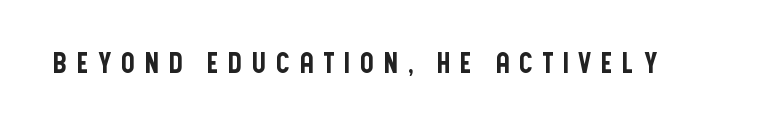
The image shows 28 px condensed sans-serif type, upright; set unusually wide letter spacing (+0.31 em), not underlined; low stroke contrast and a large x-height.
